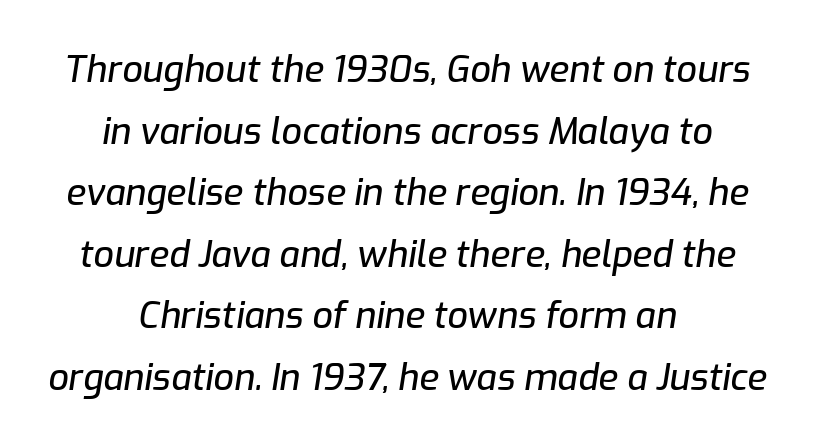
Each word holds together tightly as a unit, with standard inter-letter gaps. The foot of each line stays bare and open. The text carries the slant typical of an italic or oblique font. Each letter keeps its own natural width here, so spacing adapts to shape. The paragraph shown floats in the horizontal middle.
